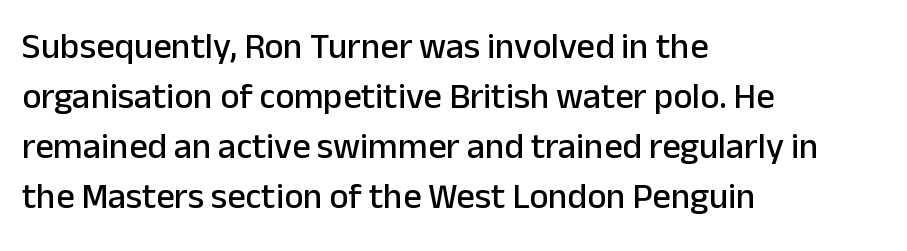
Honestly, the letter spacing is just normal — you wouldn't notice it. What kind of face is this? One without serifs — a sans. When letters stand straight like this, we call the style roman or upright. Rows of type keep a routine distance in the vertical direction.
